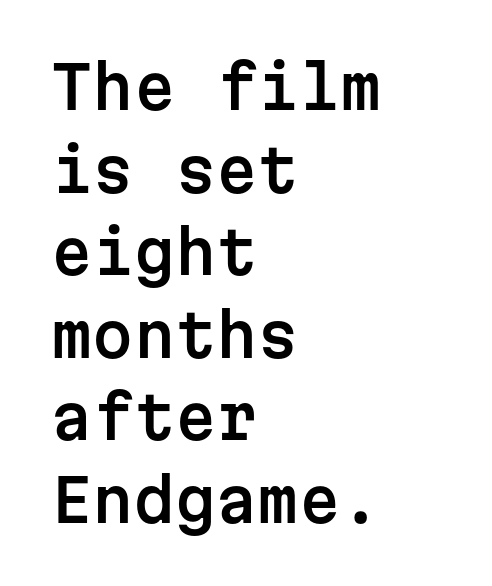
{"serif": "no", "italic": "no", "width": "normal", "stroke_contrast": "low", "x_height": "medium", "monospaced": "yes", "underline": "no", "align": "left", "line_spacing": "normal", "line_spacing_ratio": 1.4, "letter_spacing": "normal", "letter_spacing_em": 0.0, "glyph_px": 59}
